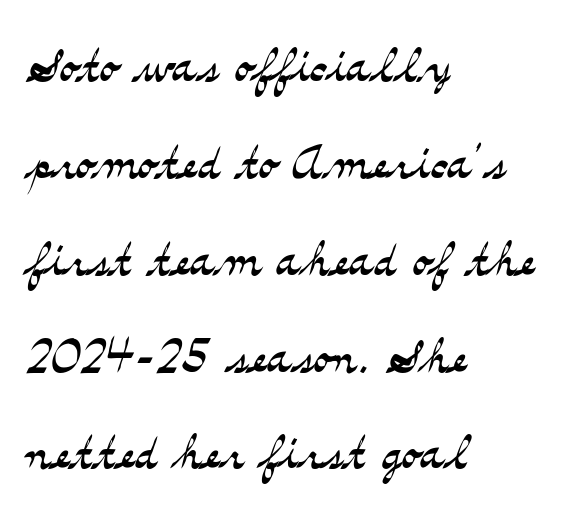
Q: Is the text bold? A: No.
Q: Is the text italic (slanted)? A: Yes.
Q: Is the typeface a serif or a sans-serif typeface? A: Serif.
Q: Is the text underlined? A: No.
Q: How is the paragraph aligned? A: Left-aligned.
Q: Is the spacing between letters normal or unusually wide? A: Normal.
Q: Is the spacing between lines tight, normal or loose? A: Normal.
Q: Width (condensed, normal, or wide)? A: Wide.
Q: Stroke contrast? A: Medium.
Q: x-height? A: Small.
Q: Monospaced? A: No.
